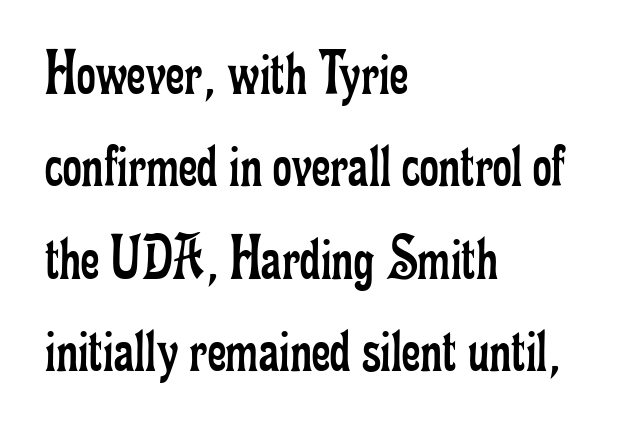
The image shows 65 px regular-weight, condensed serif type, upright; set left-aligned, normal line spacing (1.42x), normal letter spacing, not underlined; low stroke contrast and a small x-height.
